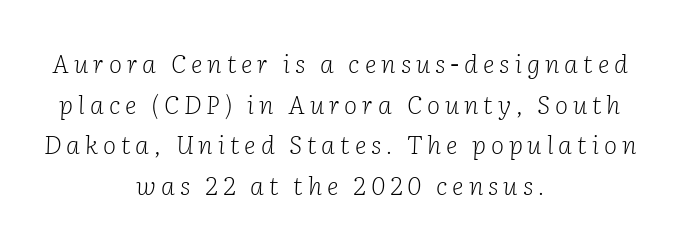
Q: Is the text bold? A: No.
Q: Is the text italic (slanted)? A: Yes, it leans right by about 2 degrees.
Q: Is the text underlined? A: No.
Q: How is the paragraph aligned? A: Centered.
Q: Is the spacing between letters normal or unusually wide? A: Unusually wide.
Q: Is the spacing between lines tight, normal or loose? A: Normal.
